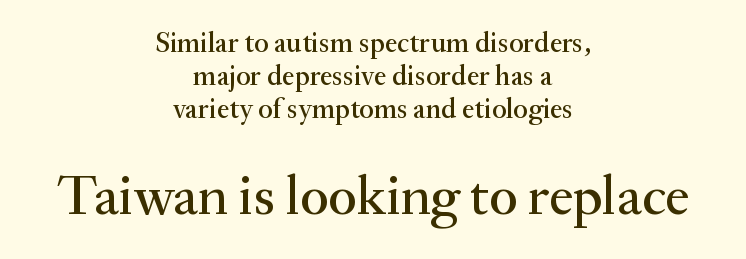
The type sits square on the baseline with zero lean. Think of a printed novel: that variable character pitch is what you see here. The specimen omits any rule beneath the text block's lines. The rendering enlarges the type as you move from the upper chunk to the lower. The passage shown has conventional tracking throughout.
